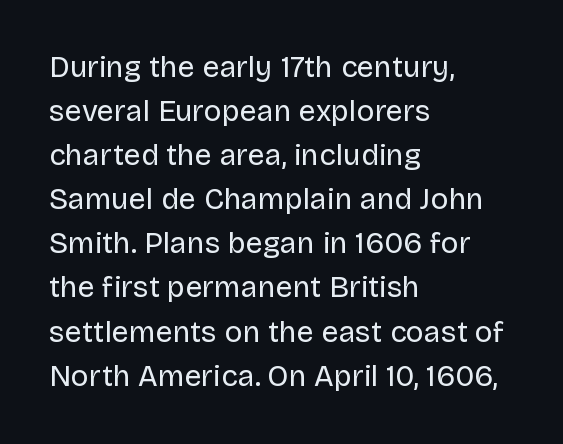
Counters stay open thanks to moderate or lighter strokes. Casual observation: everything's shoved over to the left. Words appear dense and cohesive because spacing is normal. Is this a fixed-width face? No — the glyphs have proportional, varying widths. Leading: standard. Posture: straight, roman, zero tilt.
